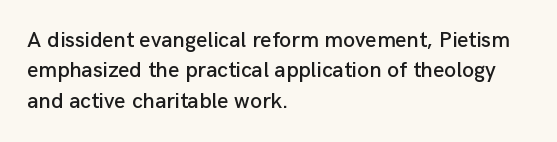
The image shows 22 px text type, upright; set left-aligned, normal line spacing (1.38x), normal letter spacing, not underlined.
